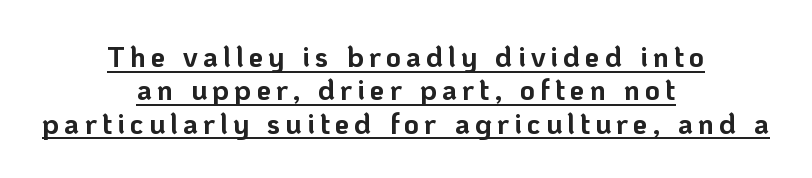
The image shows 29 px bold sans-serif type, upright; set centered, tight line spacing (1.15x), underlined; low stroke contrast and a medium x-height.
